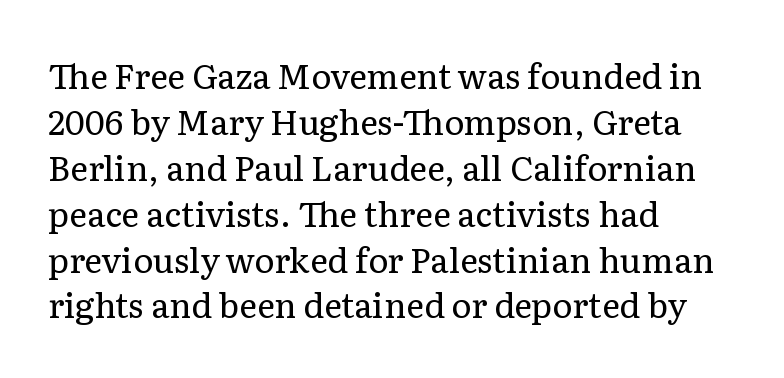
The image shows 34 px regular-weight serif type, upright; set left-aligned, normal line spacing (1.35x), normal letter spacing, not underlined; low stroke contrast and a medium x-height.
